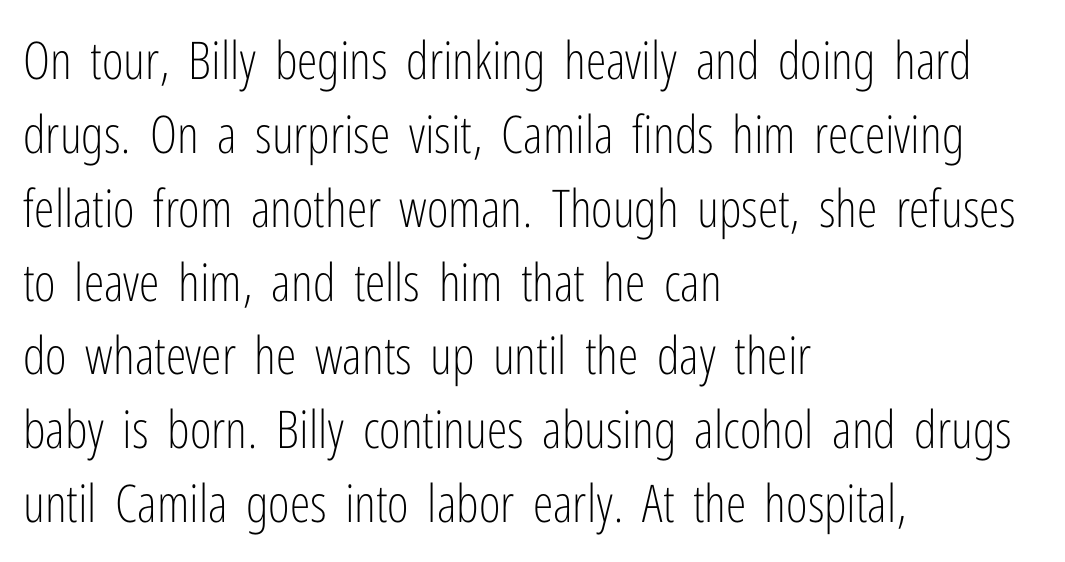
{"serif": "no", "italic": "no", "bold": "no", "weight": "light", "width": "condensed", "stroke_contrast": "low", "x_height": "medium", "monospaced": "no", "underline": "no", "align": "left", "line_spacing": "normal", "line_spacing_ratio": 1.42, "letter_spacing": "normal", "letter_spacing_em": 0.0, "glyph_px": 52}
